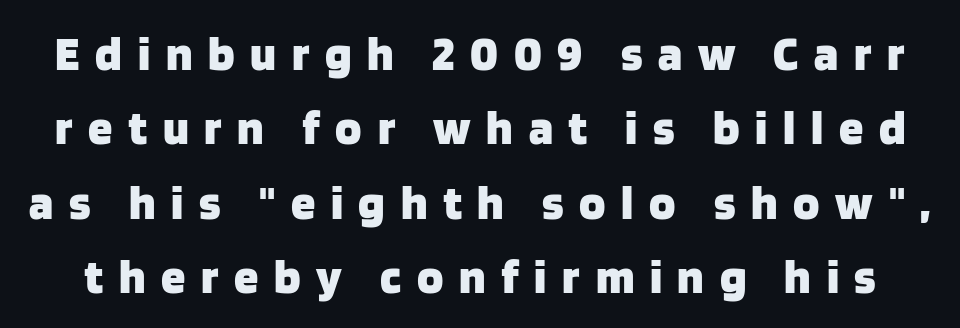
The image shows 49 px heavy sans-serif type, upright; set normal line spacing (1.52x), unusually wide letter spacing (+0.32 em), not underlined; low stroke contrast and a large x-height.
